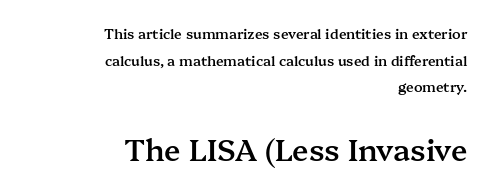
The font family rendered here belongs to the serif group. Summary of vertical rhythm: relaxed, with wide interline spacing. The axis of the letterforms is exactly vertical. Unmarked baselines from the first word to the last. Observe the ordinary spacing: letters are neighbours, not strangers.
